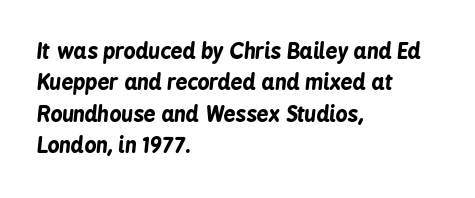
Every character sits at an angle, as italics do. If you measured baseline to baseline, you'd find a middling distance. Casual observation: everything's shoved over to the left. Tracking here is standard; glyphs follow each other at the usual distance.
